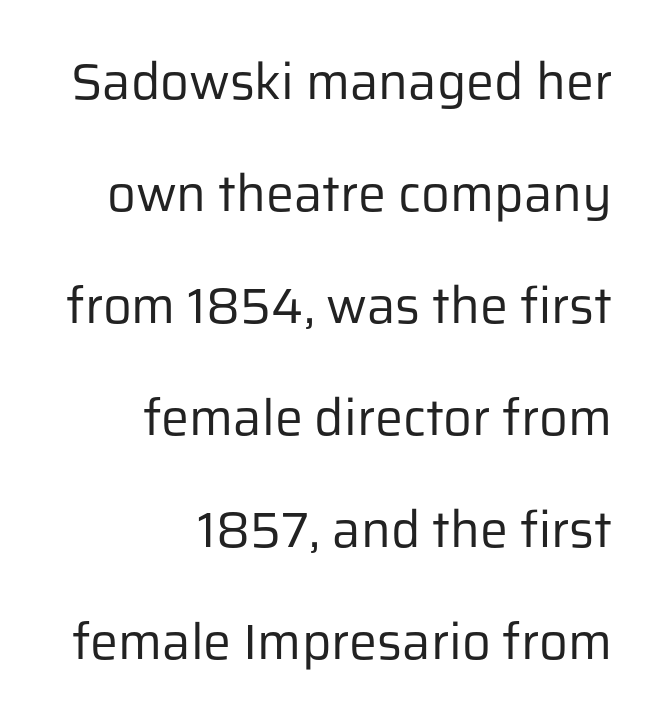
Q: Is the text bold? A: No.
Q: Is the text italic (slanted)? A: No, it is upright.
Q: Is the typeface a serif or a sans-serif typeface? A: Sans-serif.
Q: Is the text underlined? A: No.
Q: How is the paragraph aligned? A: Right-aligned.
Q: Is the spacing between letters normal or unusually wide? A: Normal.
Q: Is the spacing between lines tight, normal or loose? A: Loose.
Q: Width (condensed, normal, or wide)? A: Normal.
Q: Stroke contrast? A: Low.
Q: x-height? A: Medium.
Q: Monospaced? A: No.
